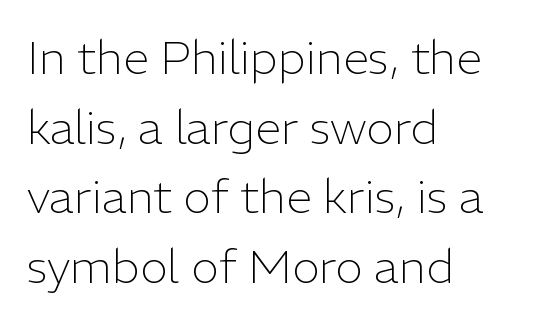
Q: Is the text bold? A: No.
Q: Is the text italic (slanted)? A: No, it is upright.
Q: Is the typeface a serif or a sans-serif typeface? A: Sans-serif.
Q: Is the text underlined? A: No.
Q: How is the paragraph aligned? A: Left-aligned.
Q: Is the spacing between letters normal or unusually wide? A: Normal.
Q: Is the spacing between lines tight, normal or loose? A: Normal.
Q: Width (condensed, normal, or wide)? A: Normal.
Q: Stroke contrast? A: Low.
Q: x-height? A: Medium.
Q: Monospaced? A: No.
